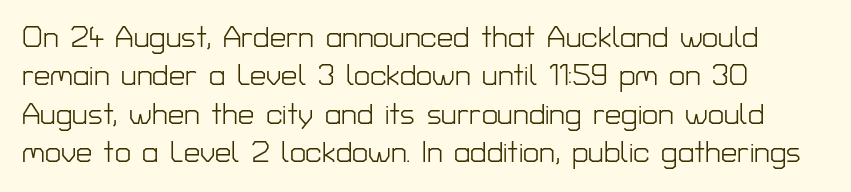
Q: Is the text bold? A: No.
Q: Is the text italic (slanted)? A: No, it is upright.
Q: Is the typeface a serif or a sans-serif typeface? A: Sans-serif.
Q: Is the text underlined? A: No.
Q: How is the paragraph aligned? A: Left-aligned.
Q: Is the spacing between letters normal or unusually wide? A: Normal.
Q: Is the spacing between lines tight, normal or loose? A: Normal.
Q: Width (condensed, normal, or wide)? A: Normal.
Q: Stroke contrast? A: Low.
Q: x-height? A: Medium.
Q: Monospaced? A: No.
